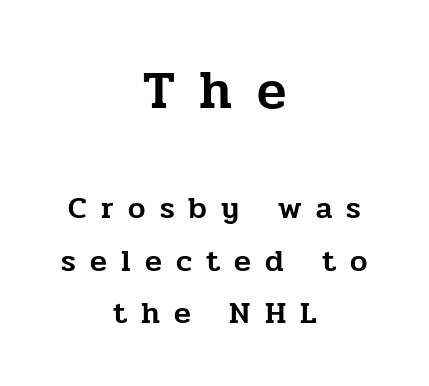
The tracking jumps out immediately: characters are airy and widely separated. Horizontally, the lines are justified to the midpoint only. What kind of face is this? One with serifs. Reading top to bottom, the characters get smaller at the block break. Character widths vary here, with narrow letters taking less room than wide ones. Lines of text with bare space underneath.
